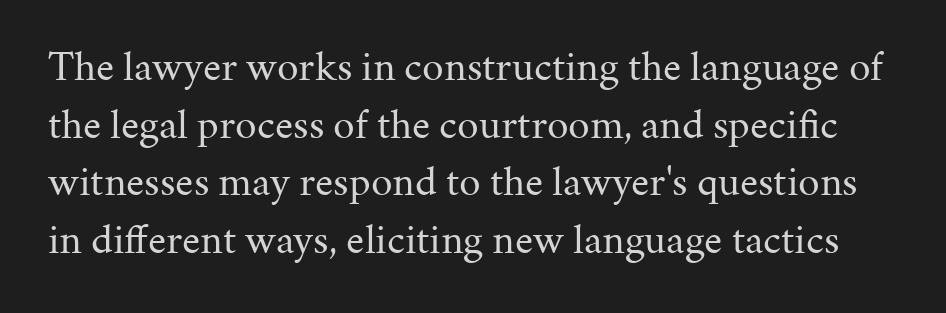
{"serif": "yes", "italic": "no", "bold": "no", "weight": "regular", "width": "normal", "stroke_contrast": "medium", "x_height": "medium", "monospaced": "no", "underline": "no", "line_spacing": "normal", "line_spacing_ratio": 1.34, "letter_spacing": "normal", "letter_spacing_em": 0.0, "glyph_px": 43}
